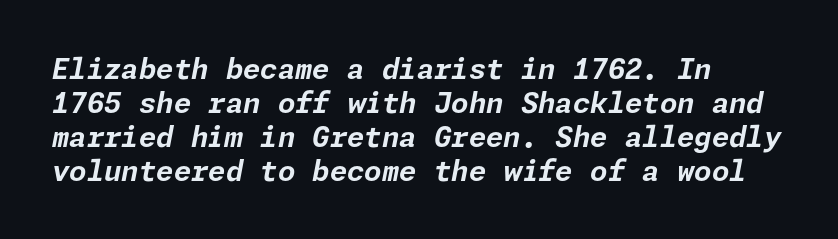
{"italic": "yes", "lean": "right", "slant_degrees": 11, "bold": "yes", "weight": "bold", "width": "normal", "stroke_contrast": "low", "x_height": "medium", "underline": "no", "align": "left", "line_spacing_ratio": 1.21, "letter_spacing": "normal", "letter_spacing_em": 0.0, "glyph_px": 28}
